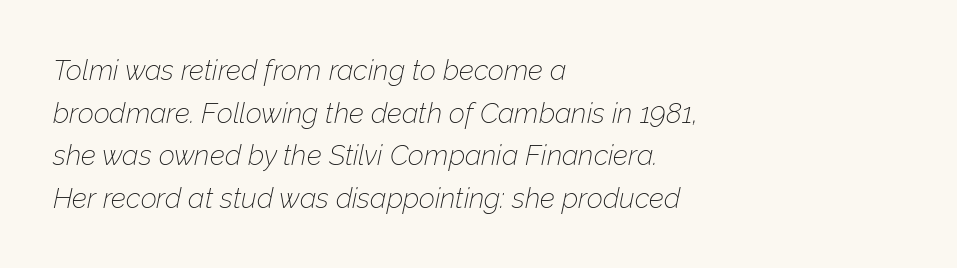
The image shows 28 px thin type, italic (leaning right); set left-aligned, normal line spacing (1.52x), normal letter spacing, not underlined; low stroke contrast and a medium x-height.
